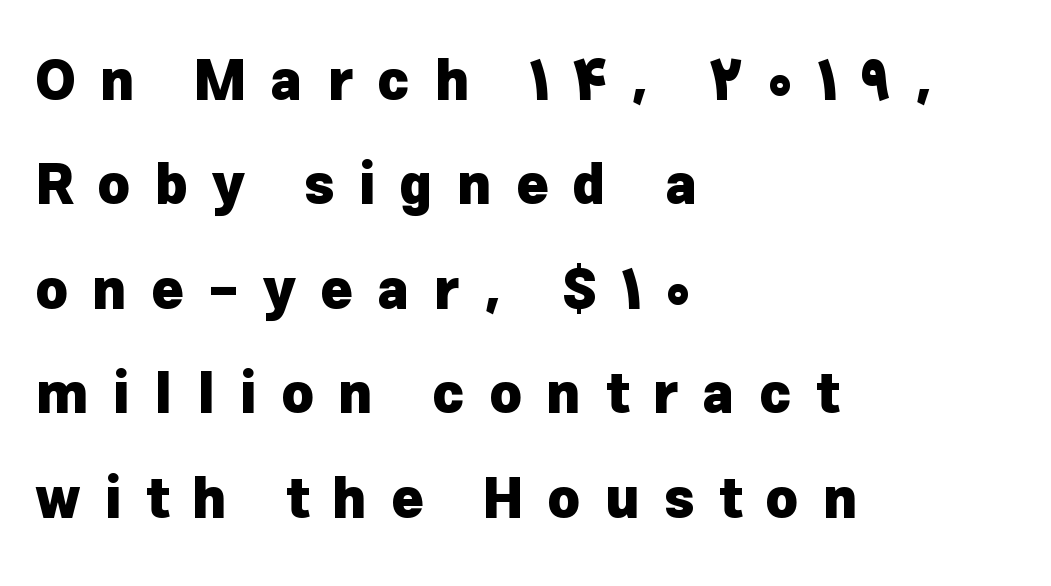
{"serif": "no", "italic": "no", "bold": "yes", "weight": "heavy", "width": "normal", "stroke_contrast": "low", "x_height": "medium", "monospaced": "no", "underline": "no", "align": "left", "line_spacing": "loose", "line_spacing_ratio": 1.9, "letter_spacing": "wide", "letter_spacing_em": 0.44, "glyph_px": 55}
